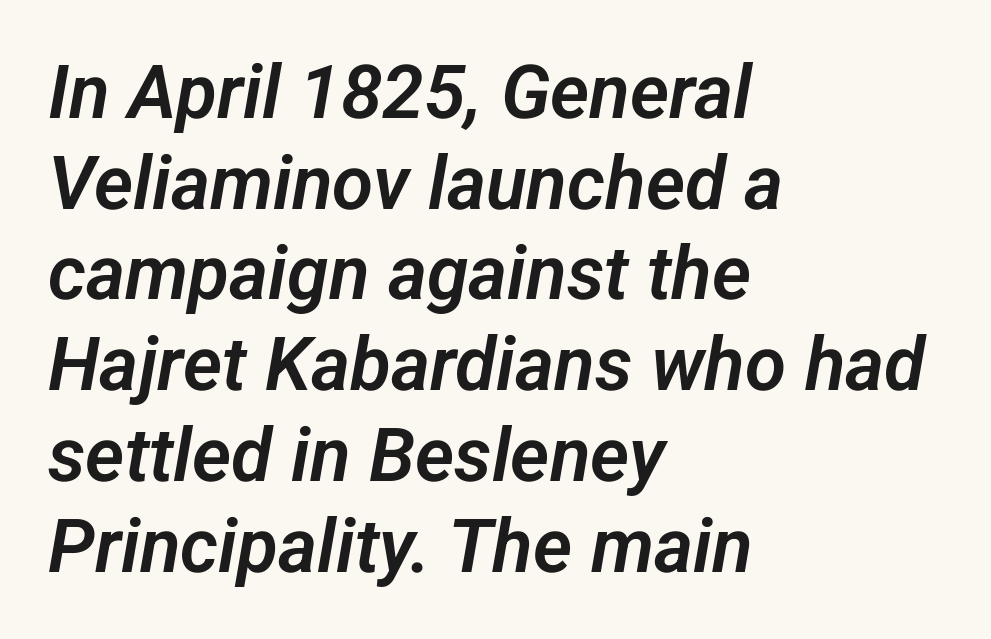
The image shows 75 px sans-serif type; set left-aligned, line spacing 1.21x, normal letter spacing, not underlined; low stroke contrast and a medium x-height.
